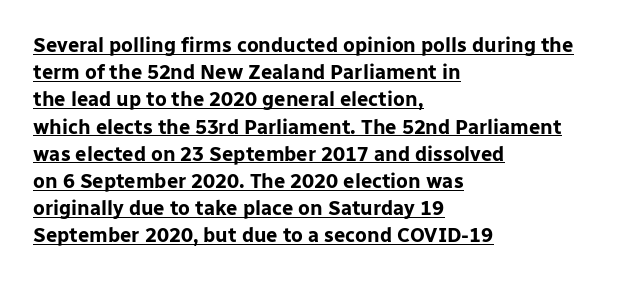
{"italic": "no", "bold": "yes", "underline": "yes", "align": "left", "line_spacing": "normal", "line_spacing_ratio": 1.36, "letter_spacing": "normal", "letter_spacing_em": 0.0, "glyph_px": 20}
